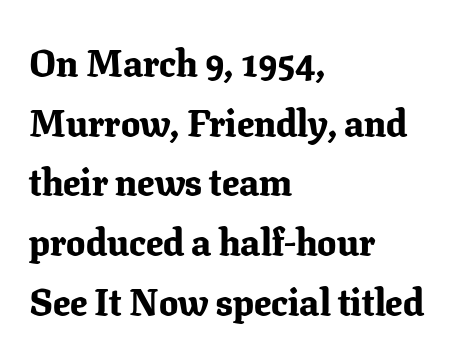
The image shows 38 px bold serif type, upright; set left-aligned, normal line spacing (1.57x), normal letter spacing, not underlined; low stroke contrast and a medium x-height.
